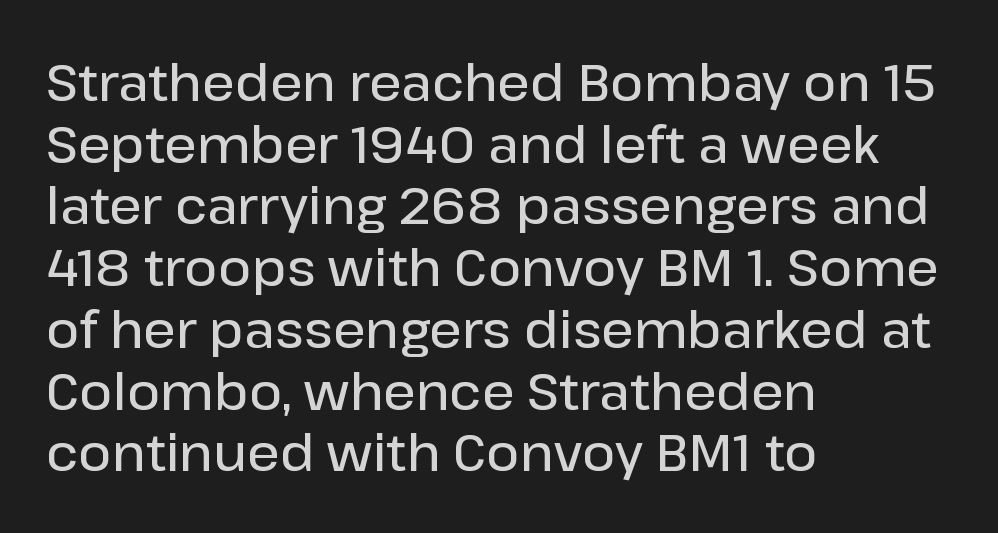
Q: Is the text bold? A: Semi-bold.
Q: Is the text italic (slanted)? A: No, it is upright.
Q: Is the typeface a serif or a sans-serif typeface? A: Sans-serif.
Q: Is the text underlined? A: No.
Q: How is the paragraph aligned? A: Left-aligned.
Q: Is the spacing between letters normal or unusually wide? A: Normal.
Q: Width (condensed, normal, or wide)? A: Normal.
Q: Stroke contrast? A: Low.
Q: x-height? A: Medium.
Q: Monospaced? A: No.
